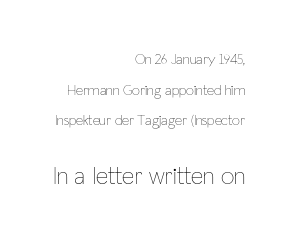
The image shows 24 px text type, upright; set right-aligned, loose line spacing (2.19x), normal letter spacing, not underlined; the second (bottom) block is 1.71x larger.
